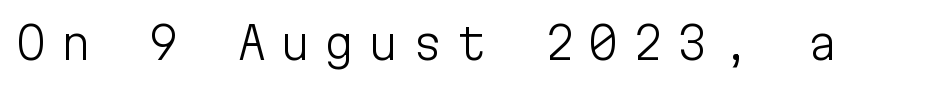
Q: Is the text bold? A: No.
Q: Is the text italic (slanted)? A: No, it is upright.
Q: Is the typeface a serif or a sans-serif typeface? A: Sans-serif.
Q: Is the text underlined? A: No.
Q: Is the spacing between letters normal or unusually wide? A: Unusually wide.
Q: Width (condensed, normal, or wide)? A: Normal.
Q: Stroke contrast? A: Low.
Q: x-height? A: Medium.
Q: Monospaced? A: Yes.
